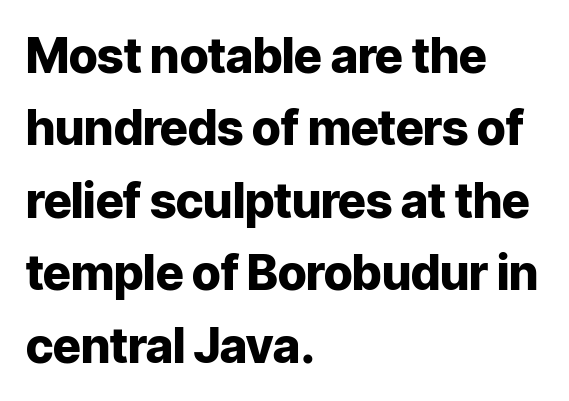
Every stem runs plumb, perpendicular to the baseline. A typesetter would label this face a sans. The line texture is even and compact thanks to regular tracking. Compared with typical paragraphs, the rows here are spaced about the same.
